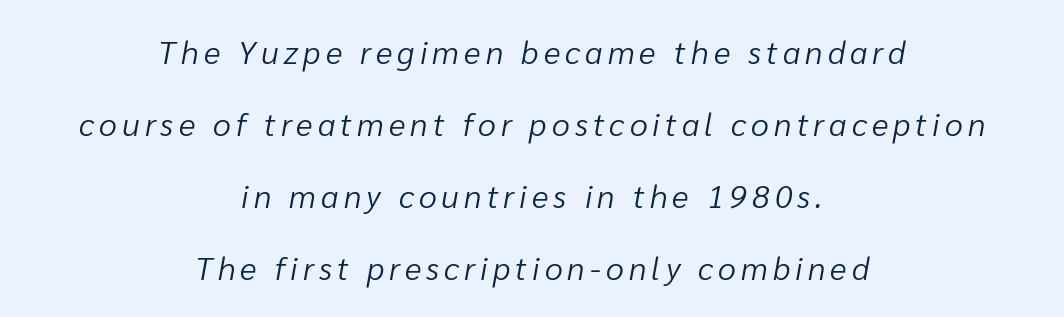
Q: Is the text bold? A: No.
Q: Is the text italic (slanted)? A: Yes, it leans right by about 10 degrees.
Q: Is the text underlined? A: No.
Q: How is the paragraph aligned? A: Centered.
Q: Is the spacing between lines tight, normal or loose? A: Loose.
Q: Width (condensed, normal, or wide)? A: Normal.
Q: Stroke contrast? A: Low.
Q: x-height? A: Medium.
Q: Monospaced? A: No.
